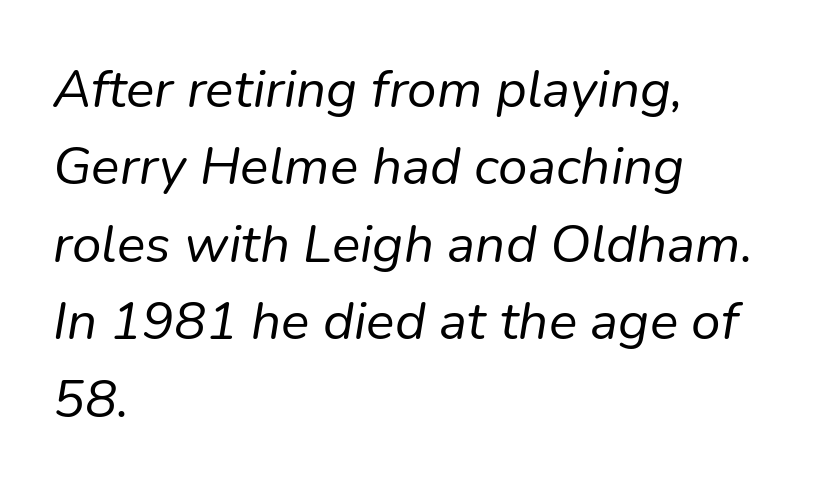
The image shows 53 px regular-weight type, italic (leaning right); set left-aligned, normal line spacing (1.46x), normal letter spacing, not underlined; low stroke contrast and a medium x-height.
